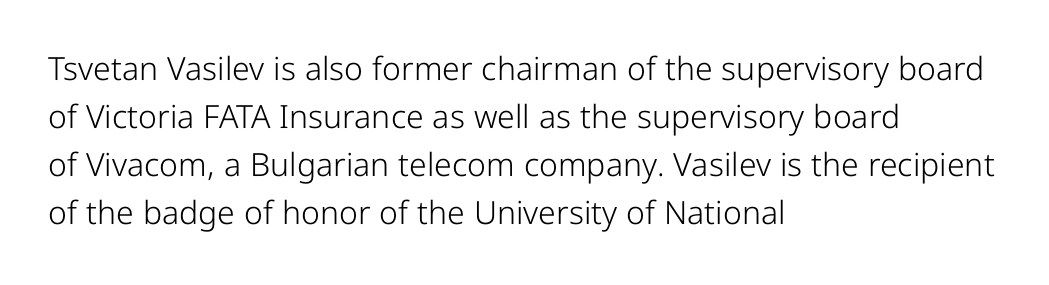
Each line starts at the same left margin while the right side varies. Stems and bowls with no extra thickness — not bold. I'd call this a sans setting — the letters go barefoot. Notice how the stems are strictly vertical — no italics here. Default kerning and tracking; the words read as compact shapes.
